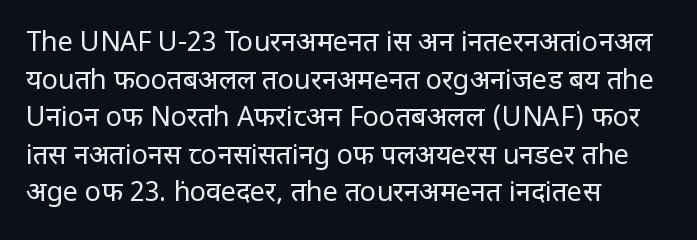
Q: Is the text bold? A: No.
Q: Is the text italic (slanted)? A: No, it is upright.
Q: Is the text underlined? A: No.
Q: How is the paragraph aligned? A: Left-aligned.
Q: Is the spacing between letters normal or unusually wide? A: Normal.
Q: Is the spacing between lines tight, normal or loose? A: Normal.
